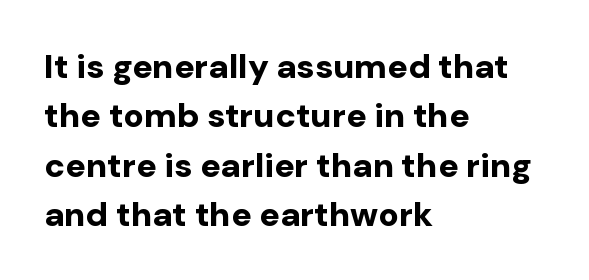
Caption: standard tracking, unaltered. Compared with a centered layout, this one pins lines to the left instead. Type style note: lacks serifs. No word sits above an underline. The rendering uses a bold face; every stroke is thick and dark. Looks like regular typesetting: each glyph gets only the width it needs.
